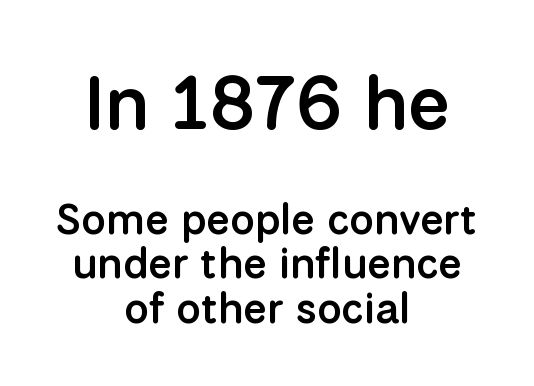
The image shows 76 px semibold sans-serif type, upright; set centered, tight line spacing (1.03x), normal letter spacing, not underlined; the first (top) block is 1.77x larger; low stroke contrast and a medium x-height.
